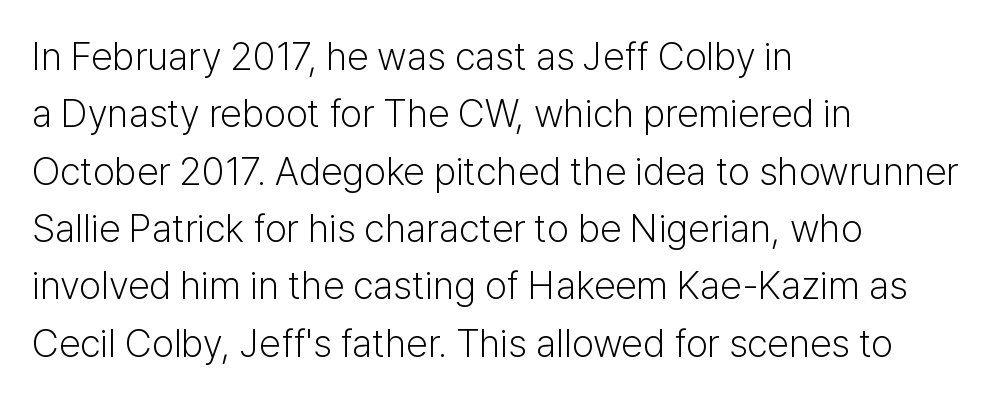
Honestly, the letter spacing is just normal — you wouldn't notice it. The font's upright variant was chosen for this text. This is not heavy type; no bold has been used. The font family rendered here belongs to the sans-serif group. Each letter keeps its own natural width here, so spacing adapts to shape.
